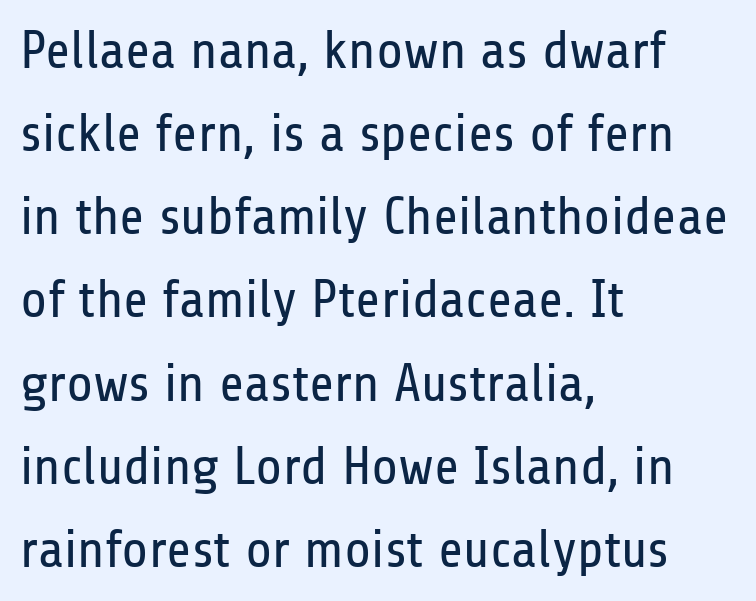
{"serif": "no", "italic": "no", "bold": "no", "weight": "regular", "width": "condensed", "stroke_contrast": "low", "x_height": "medium", "monospaced": "no", "underline": "no", "align": "left", "line_spacing": "normal", "line_spacing_ratio": 1.54, "letter_spacing": "normal", "letter_spacing_em": 0.0, "glyph_px": 54}
